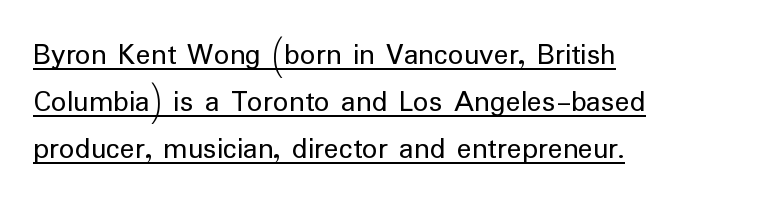
A typesetter would call this proportional, since set widths differ per character. You can tell it's not italic because the verticals are truly vertical. Between one letter and the next there's only the usual sliver of space. Short and long lines alike share a common starting point at left. Notice how descenders clear the ascenders below comfortably — that's standard leading. Weight class: somewhere from thin through regular.
